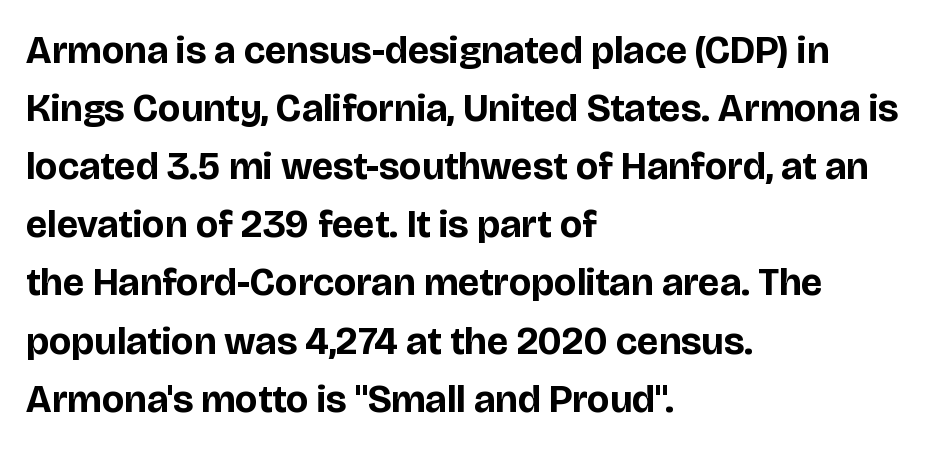
{"serif": "no", "italic": "no", "bold": "yes", "weight": "bold", "width": "normal", "stroke_contrast": "low", "x_height": "large", "monospaced": "no", "underline": "no", "align": "left", "line_spacing": "normal", "line_spacing_ratio": 1.49, "letter_spacing": "normal", "letter_spacing_em": 0.0, "glyph_px": 39}
